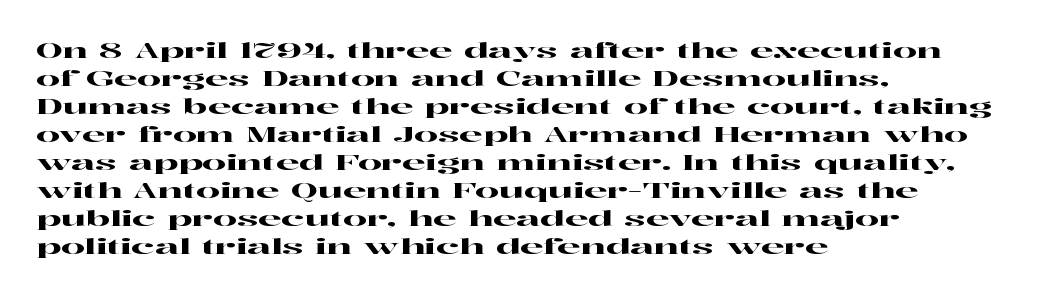
The image shows 21 px text type, upright; set left-aligned, normal line spacing (1.33x), normal letter spacing, not underlined.
